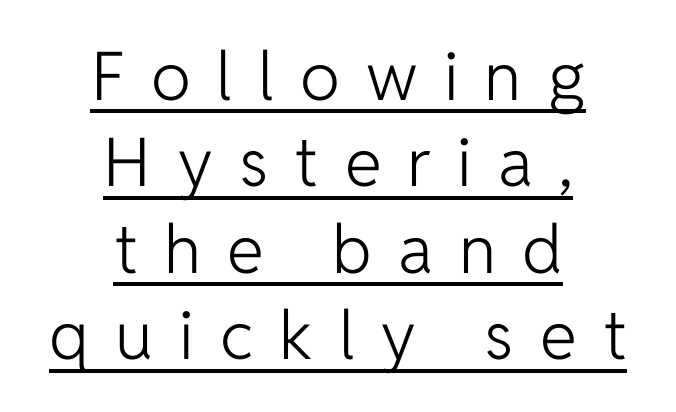
The image shows 67 px light sans-serif type, upright; set centered, normal line spacing (1.29x), unusually wide letter spacing (+0.39 em), underlined; low stroke contrast and a medium x-height.
